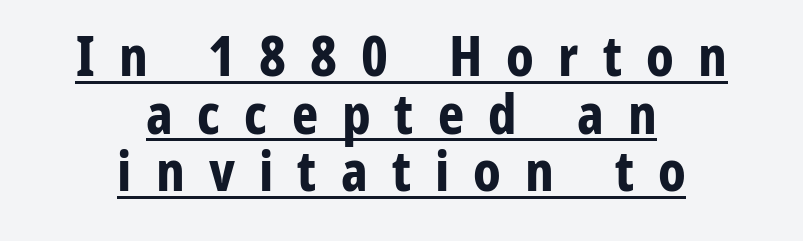
{"serif": "no", "italic": "no", "bold": "yes", "weight": "bold", "width": "condensed", "stroke_contrast": "low", "x_height": "medium", "monospaced": "no", "underline": "yes", "align": "center", "line_spacing": "tight", "line_spacing_ratio": 1.03, "letter_spacing": "wide", "letter_spacing_em": 0.43, "glyph_px": 56}
